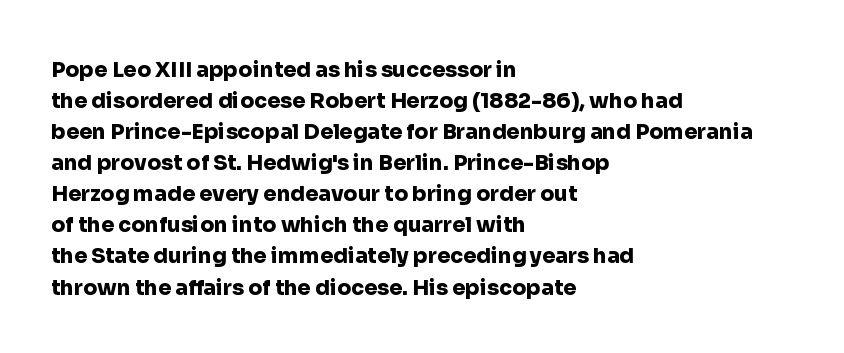
The image shows 21 px bold type, upright; set left-aligned, normal line spacing (1.48x), normal letter spacing, not underlined.
